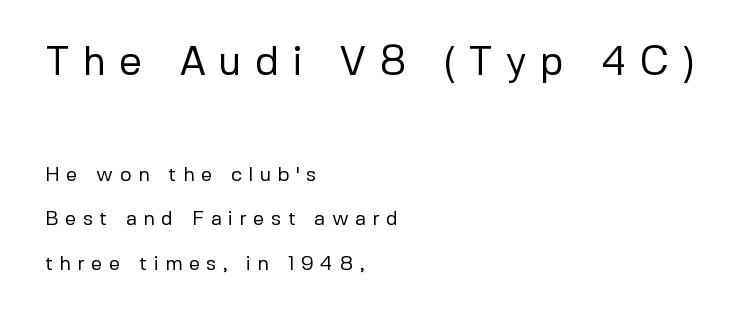
Every character sits straight up, as roman type does. Caption: expanded tracking, letters set apart. Nobody drew a line under any word here. Is there much room between lines? Yes — plenty of vertical air separates them.
